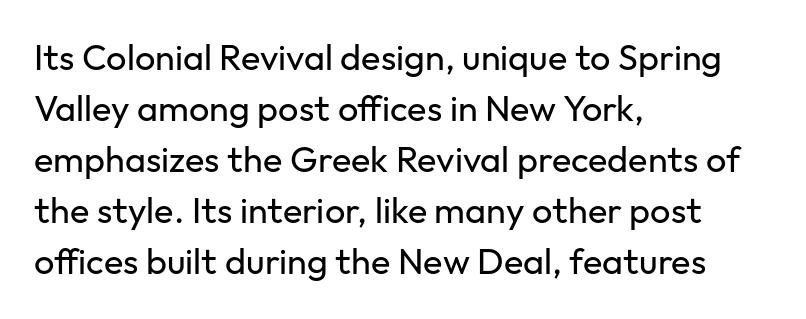
The image shows 36 px regular-weight sans-serif type, upright; set left-aligned, normal line spacing (1.42x), normal letter spacing, not underlined; low stroke contrast and a medium x-height.
